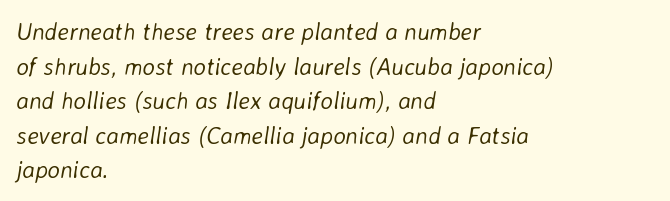
There's an unmistakable incline to the writing here. No word sits above an underline. Nothing unusual about the tracking: characters are spaced as the font intends. One glance says typical: line gaps are just what's usual. The typeface has the unassuming heft of standard copy or less.
